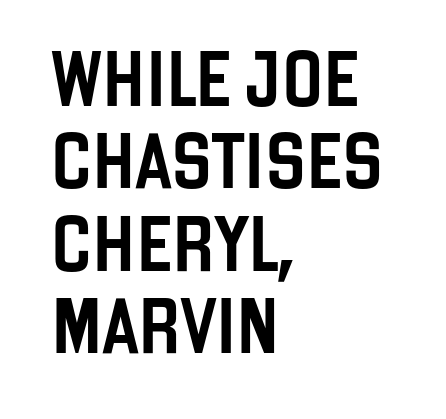
Posture: straight, roman, zero tilt. Line starts are locked; line ends wander. Each letter keeps its own natural width here, so spacing adapts to shape. Does extra space separate the letters? No, they use regular spacing. Is there much room between lines? A standard amount, neither cramped nor airy.
